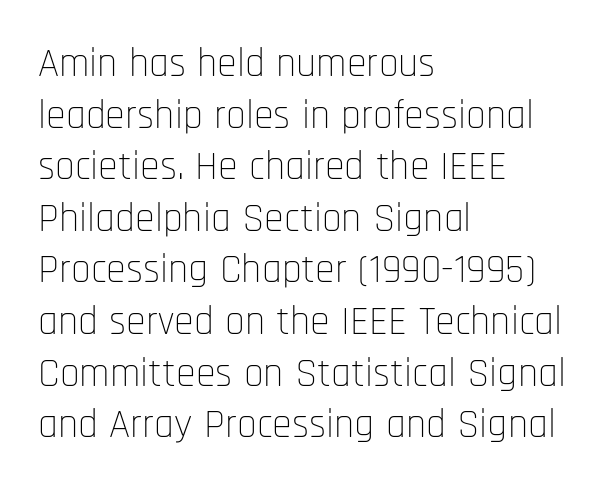
The image shows 40 px thin, condensed sans-serif type, upright; set left-aligned, normal line spacing (1.29x), normal letter spacing, not underlined; low stroke contrast and a large x-height.
